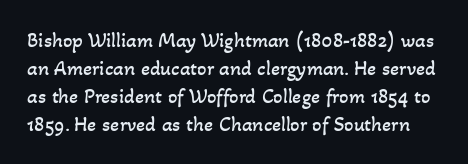
{"bold": "no", "underline": "no", "line_spacing": "normal", "line_spacing_ratio": 1.33, "letter_spacing": "normal", "letter_spacing_em": 0.0, "glyph_px": 21}
